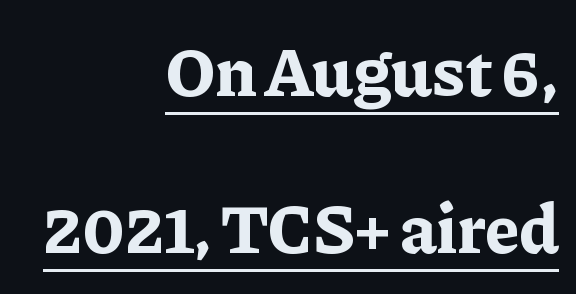
Q: Is the text bold? A: Yes.
Q: Is the text italic (slanted)? A: No, it is upright.
Q: Is the typeface a serif or a sans-serif typeface? A: Serif.
Q: Is the text underlined? A: Yes.
Q: How is the paragraph aligned? A: Right-aligned.
Q: Is the spacing between letters normal or unusually wide? A: Normal.
Q: Is the spacing between lines tight, normal or loose? A: Loose.
Q: Width (condensed, normal, or wide)? A: Normal.
Q: Stroke contrast? A: Low.
Q: x-height? A: Medium.
Q: Monospaced? A: No.
